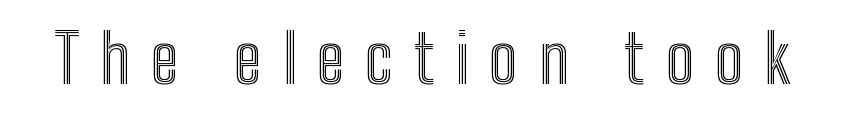
{"italic": "no", "width": "condensed", "x_height": "medium", "monospaced": "no", "underline": "no", "letter_spacing": "wide", "letter_spacing_em": 0.31, "glyph_px": 67}
